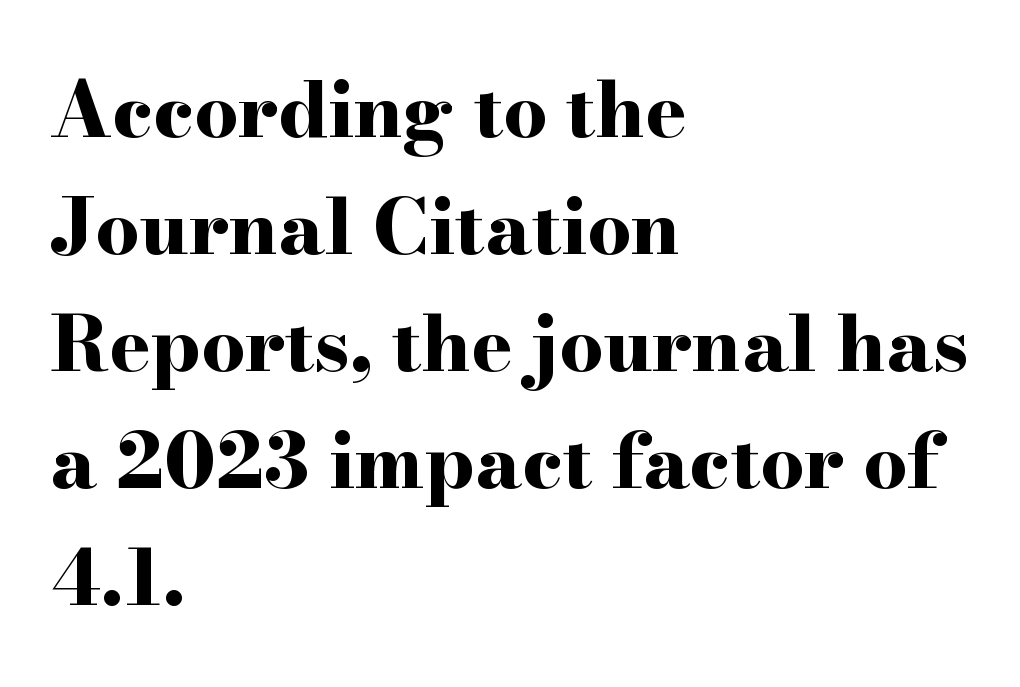
Q: Is the text bold? A: Yes.
Q: Is the text italic (slanted)? A: No, it is upright.
Q: Is the typeface a serif or a sans-serif typeface? A: Serif.
Q: Is the text underlined? A: No.
Q: How is the paragraph aligned? A: Left-aligned.
Q: Is the spacing between letters normal or unusually wide? A: Normal.
Q: Is the spacing between lines tight, normal or loose? A: Normal.
Q: Width (condensed, normal, or wide)? A: Wide.
Q: Stroke contrast? A: High.
Q: x-height? A: Small.
Q: Monospaced? A: No.
